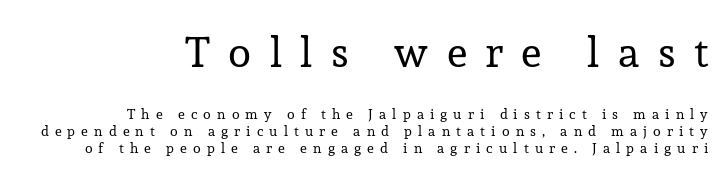
The image shows 42 px regular-weight serif type, upright; set right-aligned, line spacing 1.2x, unusually wide letter spacing (+0.44 em), not underlined; the first (top) block is 3.0x larger; low stroke contrast and a medium x-height.
